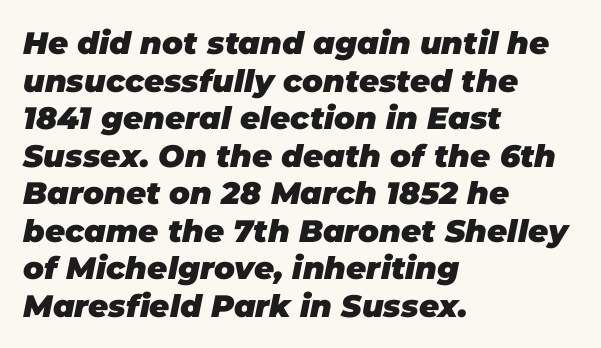
{"italic": "yes", "lean": "right", "slant_degrees": 11, "bold": "yes", "weight": "heavy", "width": "normal", "stroke_contrast": "low", "x_height": "large", "monospaced": "no", "underline": "no", "align": "left", "line_spacing_ratio": 1.21, "letter_spacing": "normal", "letter_spacing_em": 0.0, "glyph_px": 31}
